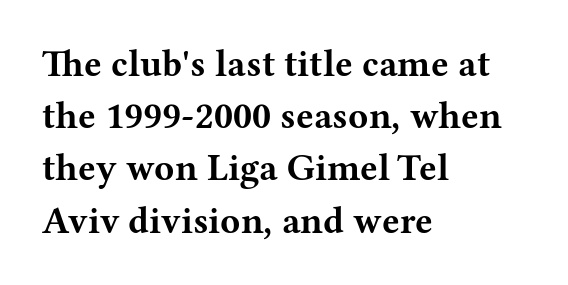
Q: Is the text bold? A: Yes.
Q: Is the text italic (slanted)? A: No, it is upright.
Q: Is the typeface a serif or a sans-serif typeface? A: Serif.
Q: Is the text underlined? A: No.
Q: How is the paragraph aligned? A: Left-aligned.
Q: Is the spacing between letters normal or unusually wide? A: Normal.
Q: Is the spacing between lines tight, normal or loose? A: Normal.
Q: Width (condensed, normal, or wide)? A: Wide.
Q: Stroke contrast? A: Medium.
Q: x-height? A: Medium.
Q: Monospaced? A: No.
